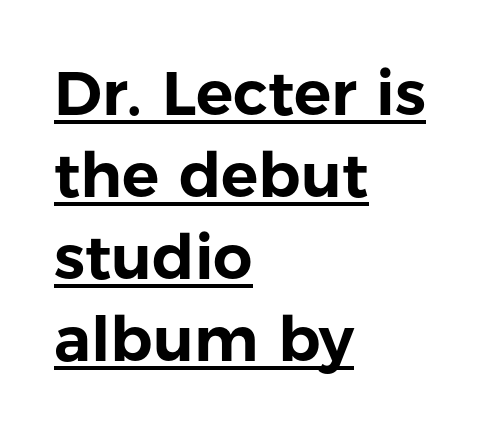
Q: Is the text italic (slanted)? A: No, it is upright.
Q: Is the typeface a serif or a sans-serif typeface? A: Sans-serif.
Q: Is the text underlined? A: Yes.
Q: How is the paragraph aligned? A: Left-aligned.
Q: Is the spacing between letters normal or unusually wide? A: Normal.
Q: Is the spacing between lines tight, normal or loose? A: Normal.
Q: Width (condensed, normal, or wide)? A: Normal.
Q: Stroke contrast? A: Low.
Q: x-height? A: Medium.
Q: Monospaced? A: No.
